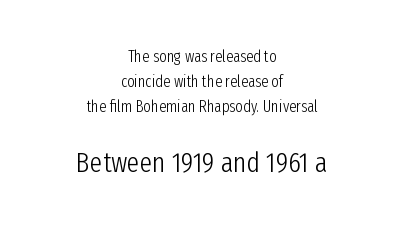
{"serif": "no", "italic": "no", "bold": "no", "weight": "light", "width": "condensed", "stroke_contrast": "low", "x_height": "medium", "monospaced": "no", "underline": "no", "align": "center", "line_spacing": "normal", "line_spacing_ratio": 1.57, "letter_spacing": "normal", "letter_spacing_em": 0.0, "larger_block": "second", "size_ratio": 1.75, "glyph_px": 28}
